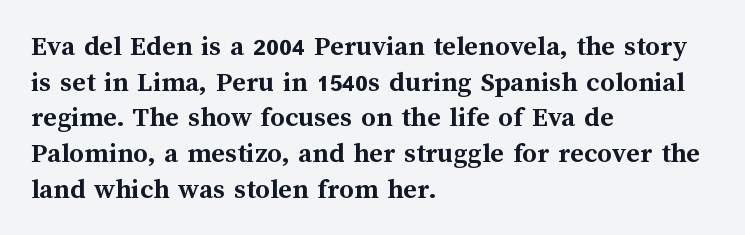
The letterforms sit shoulder to shoulder at normal distance. Note the varied advance widths — an 'i' is clearly narrower than an 'm'. Descenders hang freely into open space. The text block is weighted toward the left margin, trailing off unevenly rightward. If you drew a line through each stem, it would be perfectly vertical. Caption: bold face, heavy strokes.
